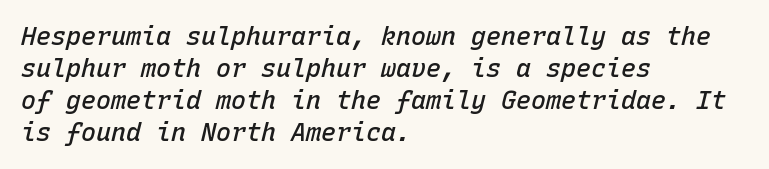
The image shows 25 px text type, italic (leaning right); set left-aligned, normal line spacing (1.28x), normal letter spacing, not underlined.
